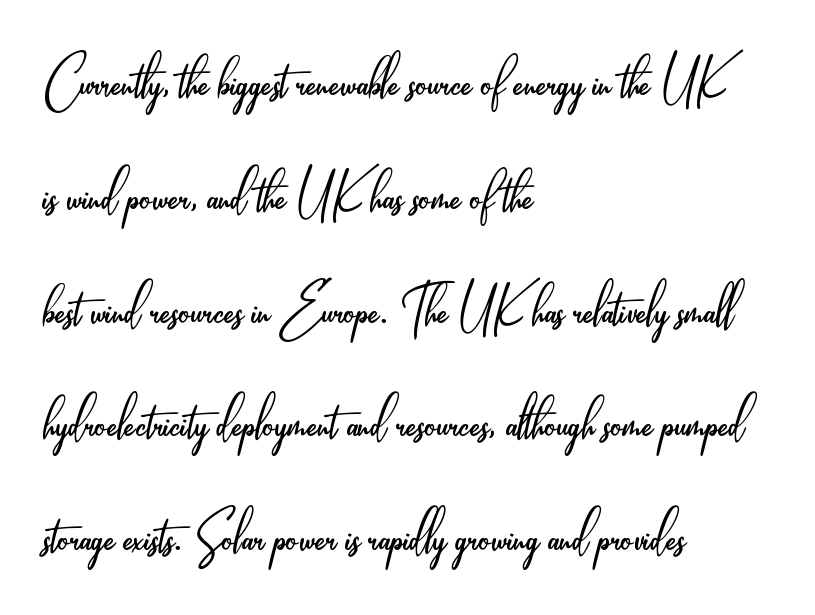
Nope, no serifs anywhere on these letters. Bare-footed words on every line. Short note: letters normally spaced. The rendering uses a moderate line-height, typical for paragraphs. One-word summary of the alignment: left.
